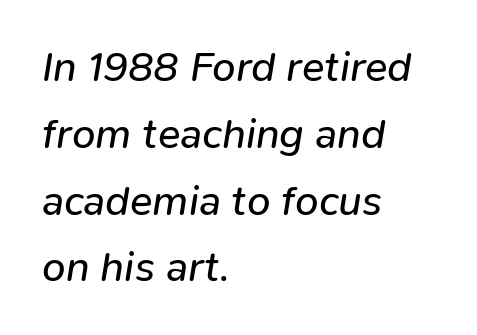
The axis of the letterforms is tilted away from vertical. The string is rendered with underlining switched off. Spacing between characters is what you'd get straight out of the box. One glance says typical: line gaps are just what's usual. A typesetter would call this proportional, since set widths differ per character. A classic flush-left, rag-right setting is used for this passage.
